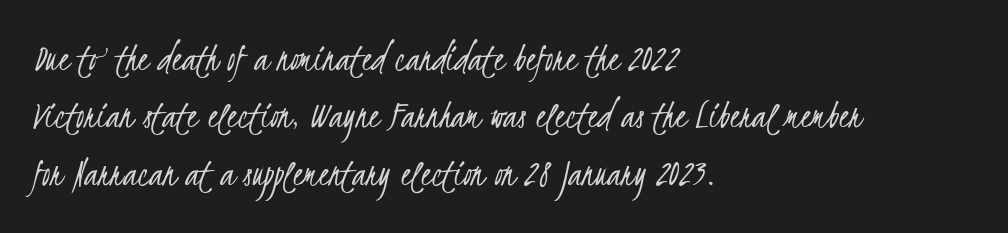
{"serif": "no", "bold": "no", "weight": "light", "width": "condensed", "stroke_contrast": "low", "x_height": "small", "monospaced": "no", "underline": "no", "align": "left", "line_spacing": "normal", "line_spacing_ratio": 1.4, "letter_spacing": "normal", "letter_spacing_em": 0.0, "glyph_px": 41}
